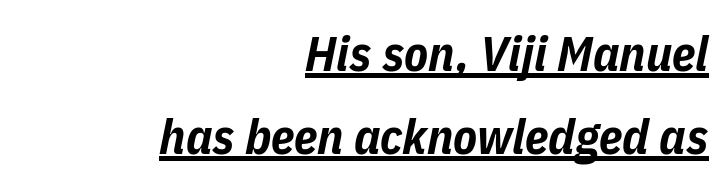
{"italic": "yes", "lean": "right", "slant_degrees": 11, "bold": "yes", "weight": "bold", "width": "condensed", "stroke_contrast": "low", "x_height": "medium", "monospaced": "no", "underline": "yes", "align": "right", "line_spacing": "normal", "line_spacing_ratio": 1.69, "letter_spacing": "normal", "letter_spacing_em": 0.0, "glyph_px": 49}
